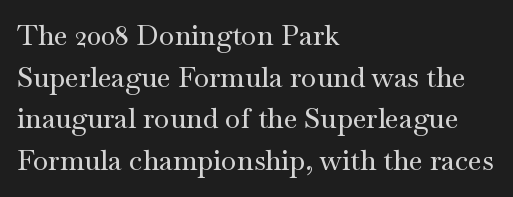
The image shows 28 px wide serif type, upright; set left-aligned, normal line spacing (1.49x), normal letter spacing, not underlined; medium stroke contrast and a small x-height.
